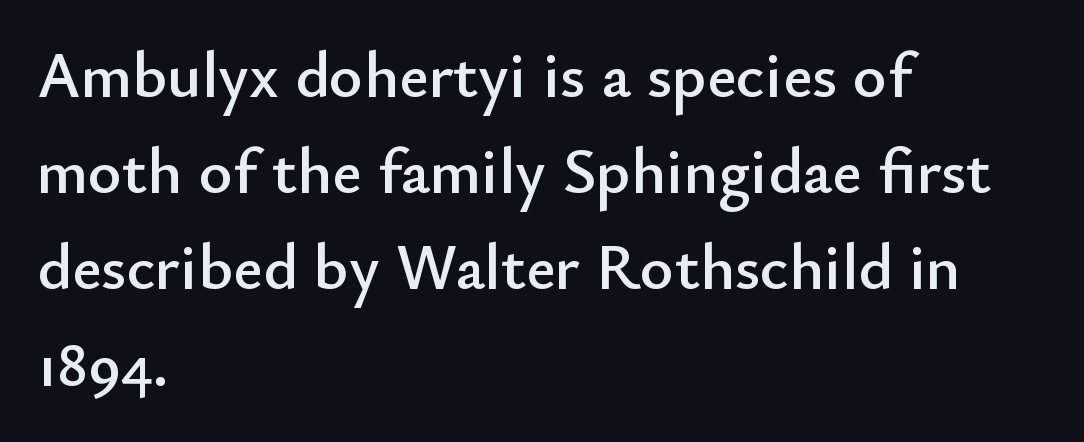
{"serif": "no", "italic": "no", "width": "normal", "stroke_contrast": "low", "x_height": "small", "monospaced": "no", "underline": "no", "align": "left", "line_spacing": "normal", "line_spacing_ratio": 1.48, "letter_spacing": "normal", "letter_spacing_em": 0.0, "glyph_px": 65}
